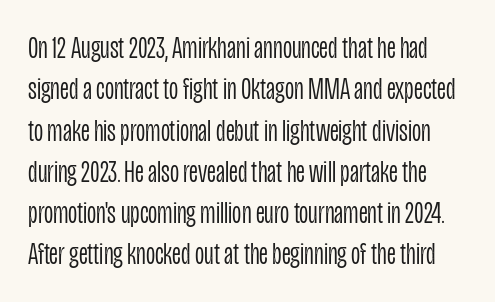
Q: Is the text bold? A: No.
Q: Is the text italic (slanted)? A: No, it is upright.
Q: Is the typeface a serif or a sans-serif typeface? A: Sans-serif.
Q: Is the text underlined? A: No.
Q: Is the spacing between letters normal or unusually wide? A: Normal.
Q: Is the spacing between lines tight, normal or loose? A: Normal.
Q: Width (condensed, normal, or wide)? A: Condensed.
Q: Stroke contrast? A: Low.
Q: x-height? A: Large.
Q: Monospaced? A: No.
